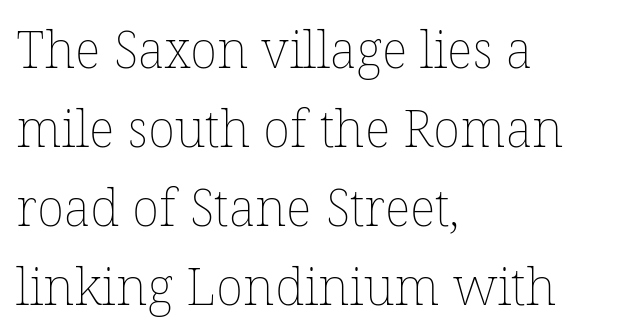
The image shows 51 px thin type, upright; set left-aligned, normal line spacing (1.55x), normal letter spacing, not underlined; low stroke contrast and a medium x-height.
